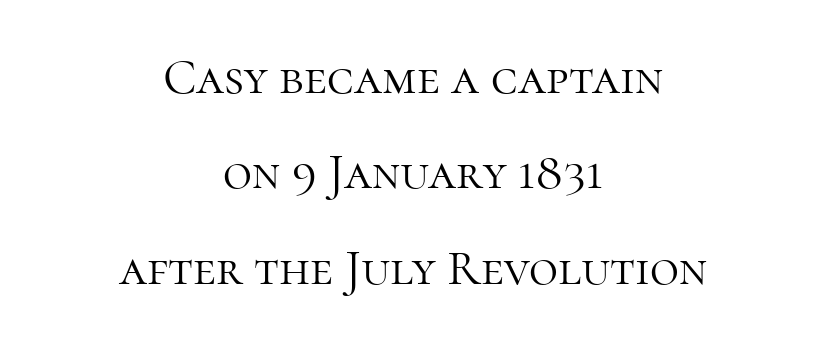
Q: Is the text bold? A: No.
Q: Is the text italic (slanted)? A: No, it is upright.
Q: Is the typeface a serif or a sans-serif typeface? A: Serif.
Q: Is the text underlined? A: No.
Q: How is the paragraph aligned? A: Centered.
Q: Is the spacing between letters normal or unusually wide? A: Normal.
Q: Is the spacing between lines tight, normal or loose? A: Loose.
Q: Width (condensed, normal, or wide)? A: Normal.
Q: Stroke contrast? A: High.
Q: x-height? A: Medium.
Q: Monospaced? A: No.
